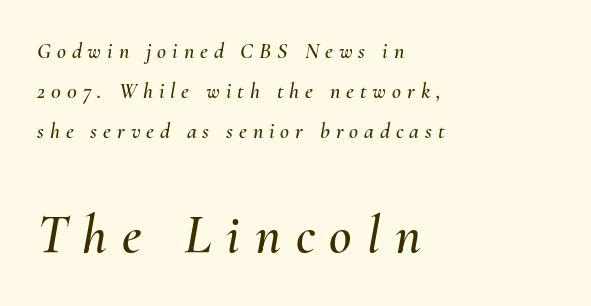
Q: Is the text italic (slanted)? A: Yes, it leans right by about 10 degrees.
Q: Is the text underlined? A: No.
Q: How is the paragraph aligned? A: Left-aligned.
Q: Is the spacing between letters normal or unusually wide? A: Unusually wide.
Q: Which block of text is set in a larger size, the first (top) or the second (bottom)? A: The second (bottom) one.
Q: Width (condensed, normal, or wide)? A: Normal.
Q: Stroke contrast? A: Medium.
Q: x-height? A: Small.
Q: Monospaced? A: No.
